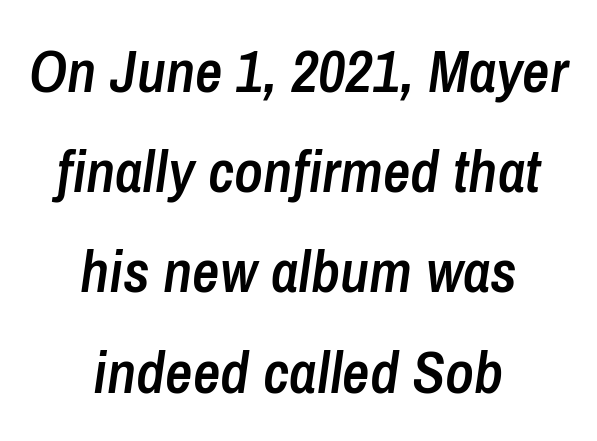
Q: Is the text bold? A: Semi-bold.
Q: Is the text italic (slanted)? A: Yes, it leans right by about 8 degrees.
Q: Is the text underlined? A: No.
Q: How is the paragraph aligned? A: Centered.
Q: Is the spacing between letters normal or unusually wide? A: Normal.
Q: Is the spacing between lines tight, normal or loose? A: Normal.
Q: Width (condensed, normal, or wide)? A: Condensed.
Q: Stroke contrast? A: Low.
Q: x-height? A: Medium.
Q: Monospaced? A: No.
